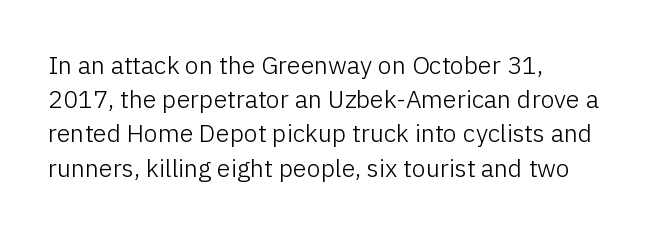
Q: Is the text bold? A: No.
Q: Is the text italic (slanted)? A: No, it is upright.
Q: Is the text underlined? A: No.
Q: How is the paragraph aligned? A: Left-aligned.
Q: Is the spacing between letters normal or unusually wide? A: Normal.
Q: Is the spacing between lines tight, normal or loose? A: Normal.
